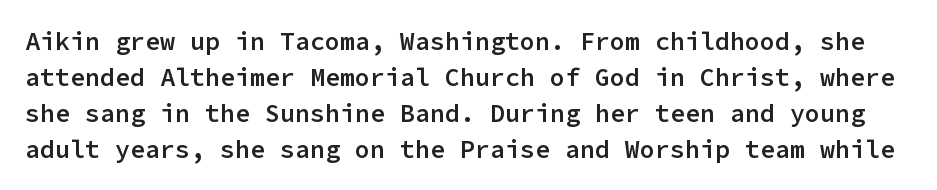
{"italic": "no", "bold": "semi", "underline": "no", "line_spacing": "normal", "line_spacing_ratio": 1.44, "letter_spacing": "normal", "letter_spacing_em": 0.0, "glyph_px": 25}
